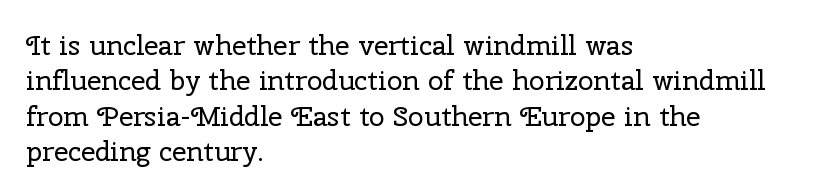
In terms of posture, this sample is upright. This rendering leaves character spacing at its baseline value. Regular leading. Serif or sans? Serif — the stroke terminals have little feet.
